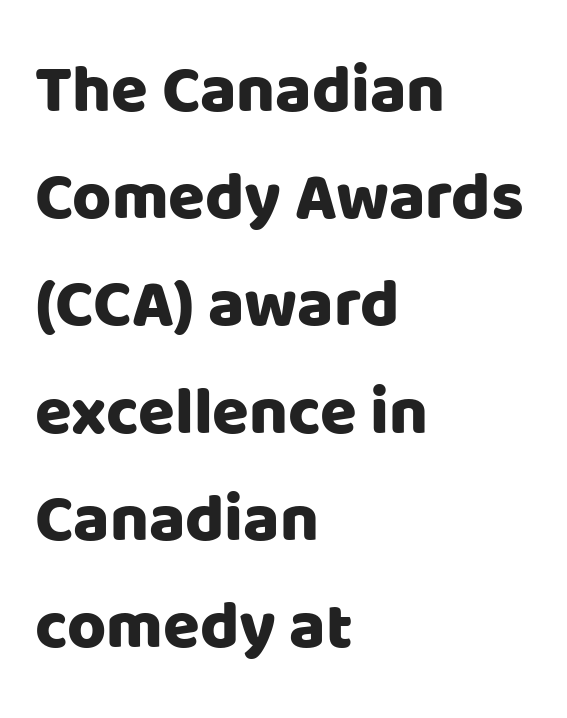
{"serif": "no", "italic": "no", "width": "normal", "stroke_contrast": "low", "x_height": "large", "monospaced": "no", "underline": "no", "align": "left", "line_spacing": "normal", "line_spacing_ratio": 1.6, "letter_spacing": "normal", "letter_spacing_em": 0.0, "glyph_px": 67}
